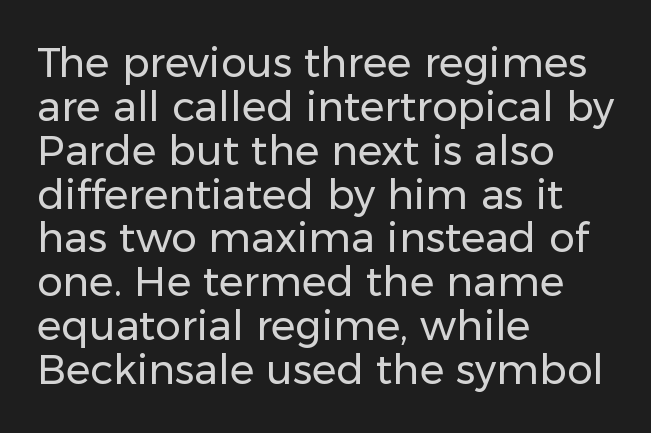
Q: Is the text bold? A: No.
Q: Is the text italic (slanted)? A: No, it is upright.
Q: Is the typeface a serif or a sans-serif typeface? A: Sans-serif.
Q: Is the text underlined? A: No.
Q: How is the paragraph aligned? A: Left-aligned.
Q: Is the spacing between letters normal or unusually wide? A: Normal.
Q: Is the spacing between lines tight, normal or loose? A: Tight.
Q: Width (condensed, normal, or wide)? A: Normal.
Q: Stroke contrast? A: Low.
Q: x-height? A: Medium.
Q: Monospaced? A: No.
